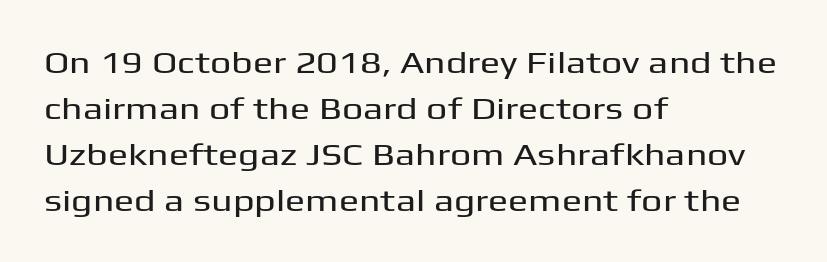
{"serif": "no", "italic": "no", "width": "wide", "stroke_contrast": "medium", "x_height": "medium", "monospaced": "no", "underline": "no", "align": "left", "line_spacing": "normal", "line_spacing_ratio": 1.53, "letter_spacing": "normal", "letter_spacing_em": 0.0, "glyph_px": 30}
